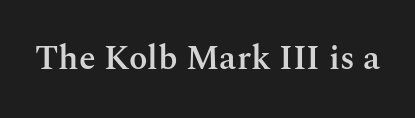
{"serif": "yes", "italic": "no", "bold": "semi", "weight": "semibold", "width": "normal", "stroke_contrast": "medium", "x_height": "medium", "monospaced": "no", "underline": "no", "letter_spacing": "normal", "letter_spacing_em": 0.0, "glyph_px": 34}
